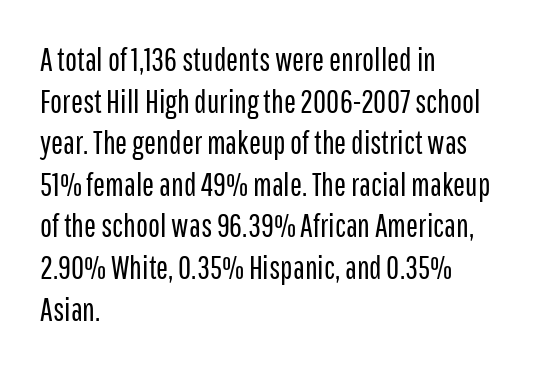
The image shows 32 px regular-weight, condensed sans-serif type, upright; set left-aligned, normal line spacing (1.3x), normal letter spacing, not underlined; low stroke contrast and a medium x-height.
